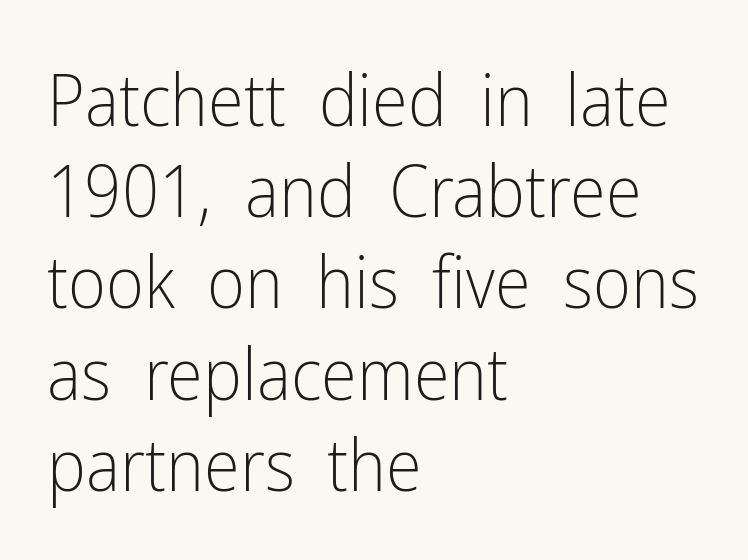
{"serif": "no", "italic": "no", "bold": "no", "weight": "light", "width": "condensed", "stroke_contrast": "low", "x_height": "medium", "monospaced": "no", "underline": "no", "align": "left", "line_spacing": "normal", "line_spacing_ratio": 1.25, "letter_spacing": "normal", "letter_spacing_em": 0.0, "glyph_px": 73}
